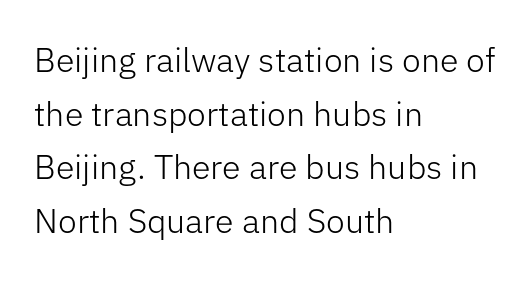
Lines of text with bare space underneath. The lettering holds an erect, upright posture throughout. A typesetter would label this face a sans. Caption: standard tracking, unaltered.
